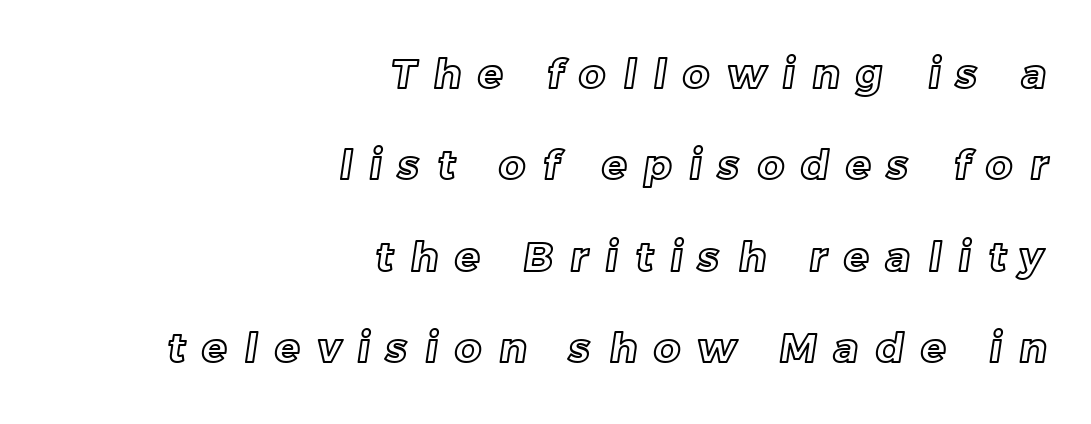
The image shows 41 px text type; set right-aligned, loose line spacing (2.23x), unusually wide letter spacing (+0.42 em), not underlined; a medium x-height.
